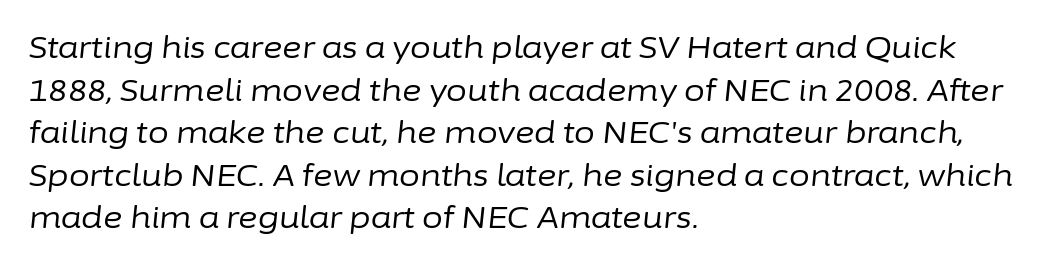
Q: Is the text bold? A: No.
Q: Is the text italic (slanted)? A: Yes, it leans right by about 6 degrees.
Q: Is the text underlined? A: No.
Q: How is the paragraph aligned? A: Left-aligned.
Q: Is the spacing between letters normal or unusually wide? A: Normal.
Q: Is the spacing between lines tight, normal or loose? A: Normal.
Q: Width (condensed, normal, or wide)? A: Normal.
Q: Stroke contrast? A: Low.
Q: x-height? A: Medium.
Q: Monospaced? A: No.
